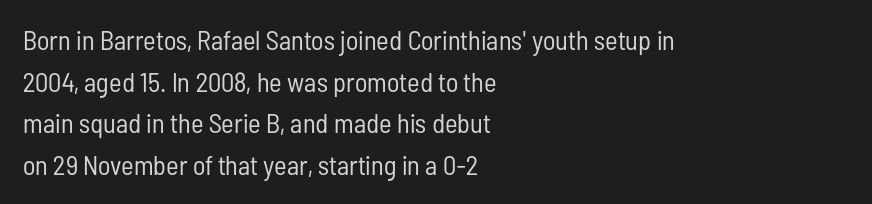
The image shows 27 px text type, upright; set left-aligned, normal line spacing (1.54x), normal letter spacing, not underlined.
